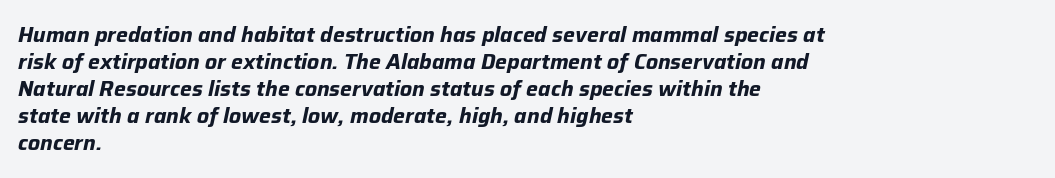
Tracking value appears to be zero — textbook default spacing. Quick note: italic. The sample has been set heavy, in full bold. Anything drawn beneath the words? Only blank space. Typeset ragged right — the left edge is the straight one.
